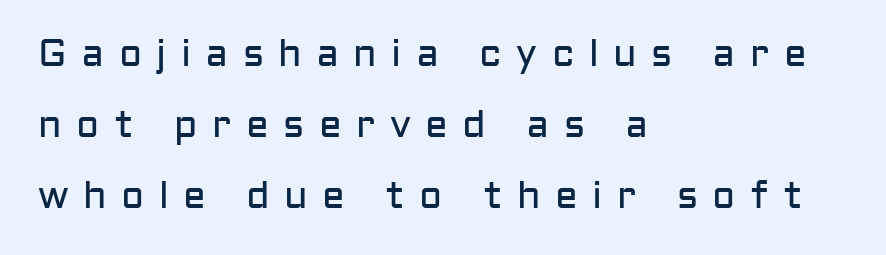
Q: Is the text bold? A: No.
Q: Is the text italic (slanted)? A: No, it is upright.
Q: Is the typeface a serif or a sans-serif typeface? A: Sans-serif.
Q: Is the text underlined? A: No.
Q: How is the paragraph aligned? A: Left-aligned.
Q: Is the spacing between letters normal or unusually wide? A: Unusually wide.
Q: Width (condensed, normal, or wide)? A: Normal.
Q: Stroke contrast? A: Low.
Q: x-height? A: Medium.
Q: Monospaced? A: No.
